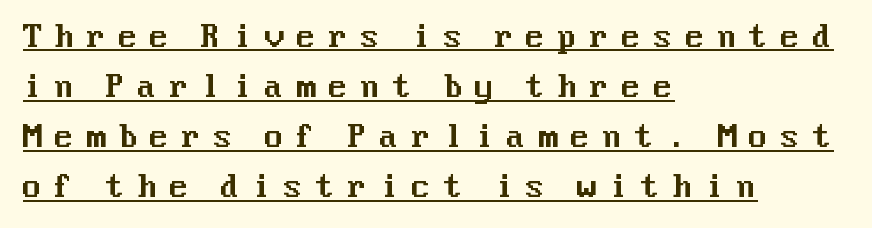
The typesetter has applied underlining to the passage shown. Normally led — the rows are evenly, conventionally spaced. The compositor pushed each line to the left boundary. A typesetter would mark this as roman, not italic.
